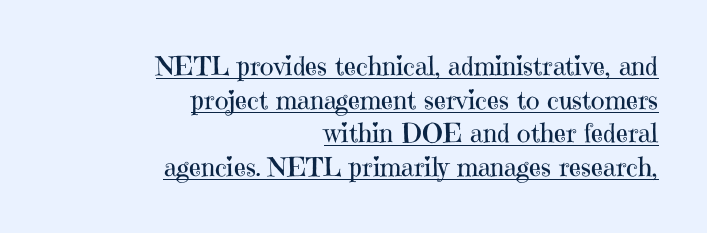
Q: Is the text bold? A: No.
Q: Is the text italic (slanted)? A: No, it is upright.
Q: Is the text underlined? A: Yes.
Q: How is the paragraph aligned? A: Right-aligned.
Q: Is the spacing between letters normal or unusually wide? A: Normal.
Q: Is the spacing between lines tight, normal or loose? A: Normal.
